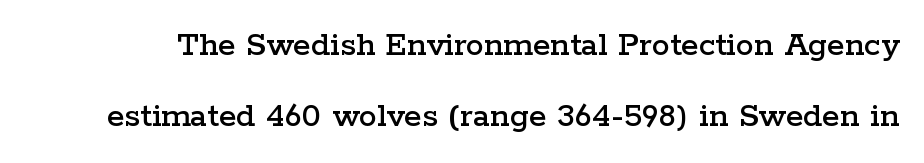
{"serif": "yes", "italic": "no", "width": "wide", "stroke_contrast": "low", "x_height": "medium", "monospaced": "no", "underline": "no", "line_spacing": "loose", "line_spacing_ratio": 1.96, "letter_spacing": "normal", "letter_spacing_em": 0.0, "glyph_px": 36}
